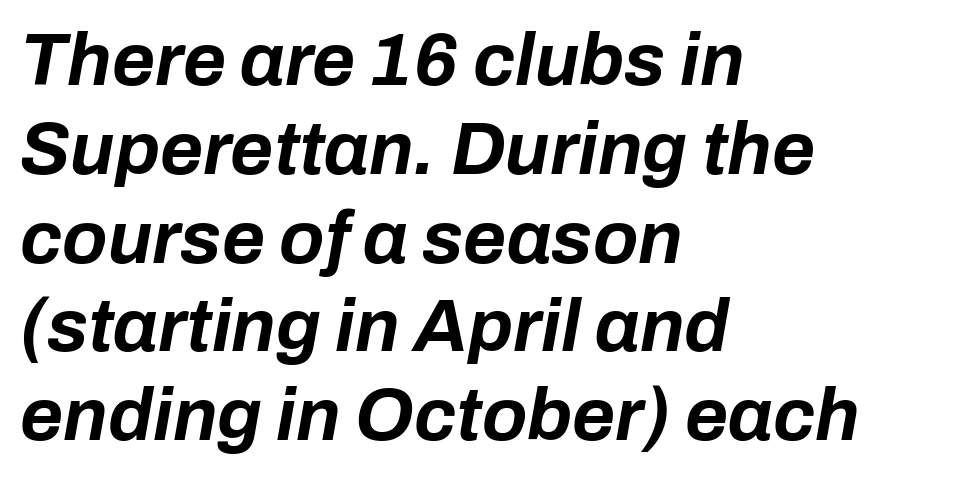
No extra tracking has been applied to these lines. Plain, unruled lines of type. A dark, heavy texture on the line: the type is bold. Designer's note — italics engaged.
